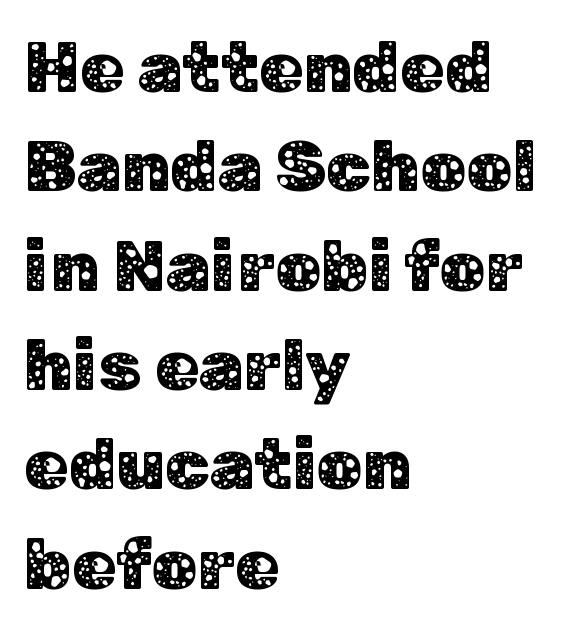
Q: Is the text italic (slanted)? A: No, it is upright.
Q: Is the typeface a serif or a sans-serif typeface? A: Sans-serif.
Q: Is the text underlined? A: No.
Q: How is the paragraph aligned? A: Left-aligned.
Q: Is the spacing between letters normal or unusually wide? A: Normal.
Q: Is the spacing between lines tight, normal or loose? A: Normal.
Q: Width (condensed, normal, or wide)? A: Normal.
Q: Stroke contrast? A: Low.
Q: x-height? A: Medium.
Q: Monospaced? A: No.
